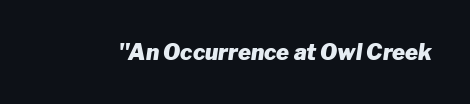
{"italic": "yes", "lean": "right", "slant_degrees": 8, "bold": "yes", "underline": "no", "letter_spacing": "normal", "letter_spacing_em": 0.0, "glyph_px": 22}
